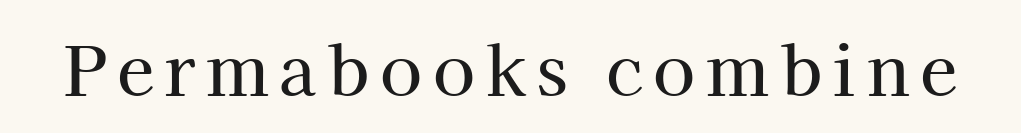
The face used here is seriffed, in the tradition of book romans. You could not count columns in this text — the font is proportionally spaced. Clear beneath every line of the passage. The lettering holds an erect, upright posture throughout.
